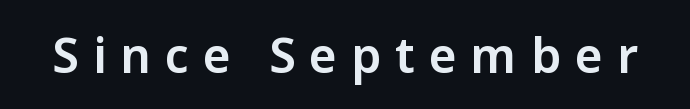
The image shows 48 px sans-serif type, upright; set unusually wide letter spacing (+0.29 em), not underlined; low stroke contrast and a medium x-height.
